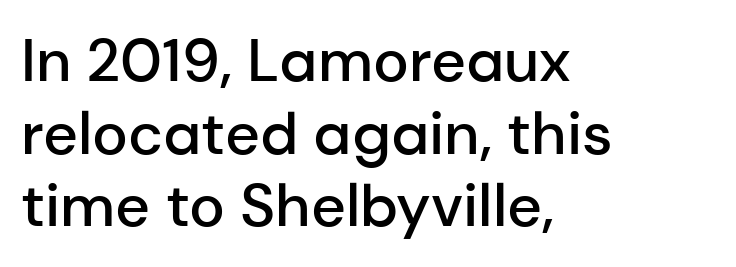
Q: Is the text bold? A: Semi-bold.
Q: Is the text italic (slanted)? A: No, it is upright.
Q: Is the typeface a serif or a sans-serif typeface? A: Sans-serif.
Q: Is the text underlined? A: No.
Q: How is the paragraph aligned? A: Left-aligned.
Q: Is the spacing between letters normal or unusually wide? A: Normal.
Q: Width (condensed, normal, or wide)? A: Normal.
Q: Stroke contrast? A: Low.
Q: x-height? A: Medium.
Q: Monospaced? A: No.
